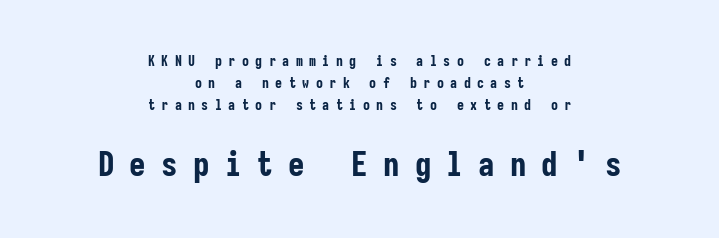
{"serif": "no", "italic": "no", "bold": "yes", "weight": "bold", "width": "condensed", "stroke_contrast": "low", "x_height": "medium", "monospaced": "yes", "underline": "no", "align": "center", "line_spacing": "normal", "line_spacing_ratio": 1.56, "letter_spacing": "wide", "letter_spacing_em": 0.46, "larger_block": "second", "size_ratio": 2.36, "glyph_px": 33}
